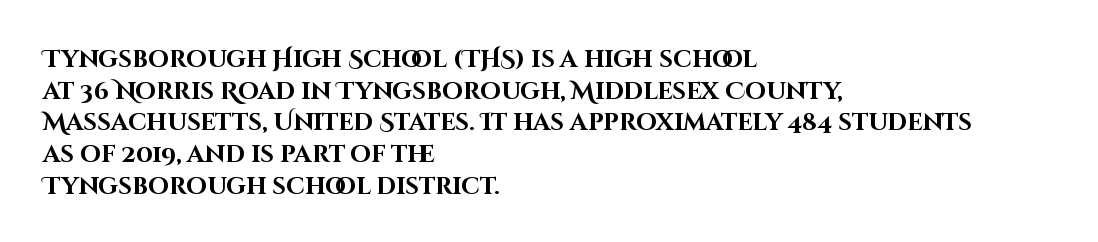
The image shows 24 px bold type, upright; set left-aligned, normal line spacing (1.32x), normal letter spacing, not underlined.
